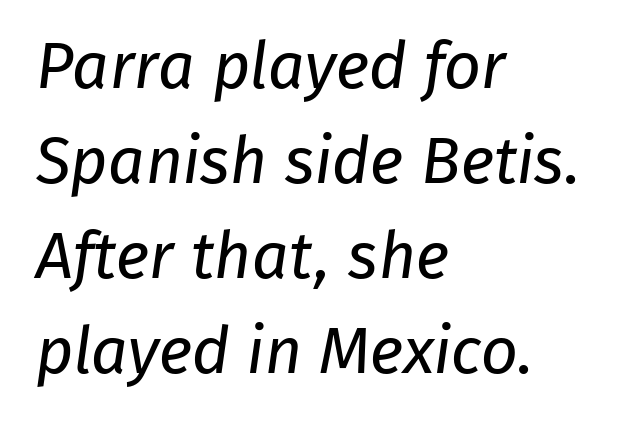
Q: Is the text bold? A: No.
Q: Is the typeface a serif or a sans-serif typeface? A: Sans-serif.
Q: Is the text underlined? A: No.
Q: How is the paragraph aligned? A: Left-aligned.
Q: Is the spacing between letters normal or unusually wide? A: Normal.
Q: Is the spacing between lines tight, normal or loose? A: Normal.
Q: Width (condensed, normal, or wide)? A: Normal.
Q: Stroke contrast? A: Low.
Q: x-height? A: Medium.
Q: Monospaced? A: No.
